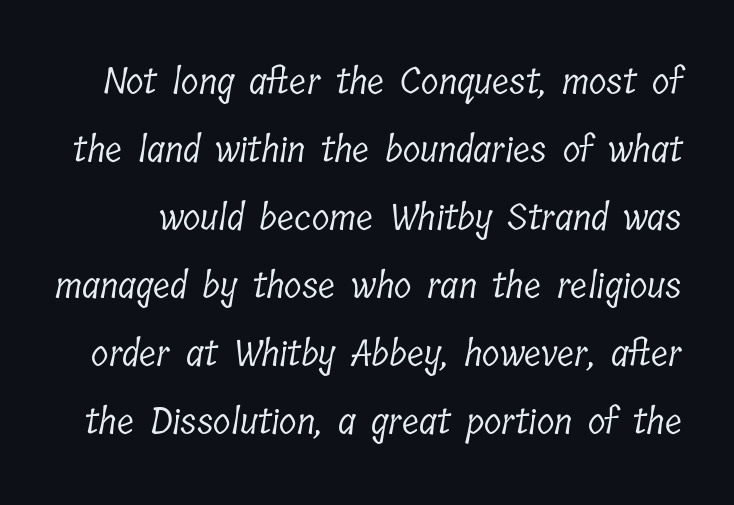
Q: Is the text bold? A: No.
Q: Is the typeface a serif or a sans-serif typeface? A: Serif.
Q: Is the text underlined? A: No.
Q: Is the spacing between letters normal or unusually wide? A: Normal.
Q: Width (condensed, normal, or wide)? A: Condensed.
Q: Stroke contrast? A: Low.
Q: x-height? A: Medium.
Q: Monospaced? A: No.
